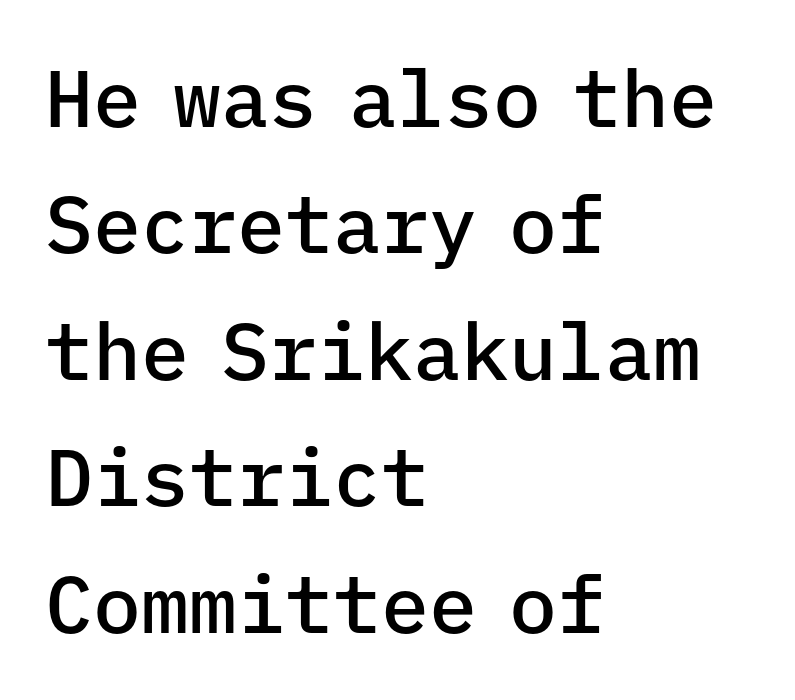
{"serif": "no", "italic": "no", "bold": "semi", "weight": "semibold", "width": "normal", "stroke_contrast": "low", "x_height": "medium", "monospaced": "yes", "underline": "no", "align": "left", "line_spacing": "normal", "line_spacing_ratio": 1.58, "letter_spacing": "normal", "letter_spacing_em": 0.0, "glyph_px": 80}
